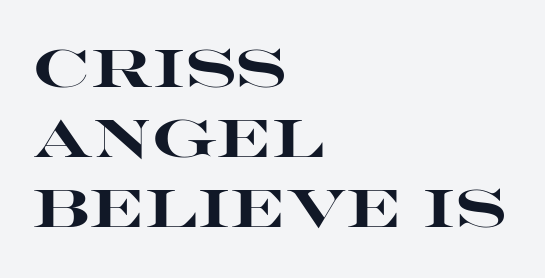
Q: Is the text bold? A: Yes.
Q: Is the text italic (slanted)? A: No, it is upright.
Q: Is the typeface a serif or a sans-serif typeface? A: Serif.
Q: Is the text underlined? A: No.
Q: How is the paragraph aligned? A: Left-aligned.
Q: Is the spacing between letters normal or unusually wide? A: Normal.
Q: Is the spacing between lines tight, normal or loose? A: Normal.
Q: Width (condensed, normal, or wide)? A: Wide.
Q: Stroke contrast? A: High.
Q: x-height? A: Large.
Q: Monospaced? A: No.
